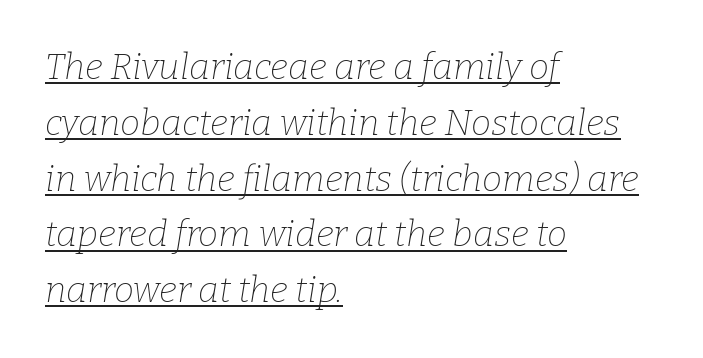
{"serif": "yes", "italic": "yes", "lean": "right", "slant_degrees": 9, "bold": "no", "weight": "thin", "width": "normal", "stroke_contrast": "low", "x_height": "medium", "monospaced": "no", "underline": "yes", "align": "left", "line_spacing": "normal", "line_spacing_ratio": 1.55, "letter_spacing": "normal", "letter_spacing_em": 0.0, "glyph_px": 36}
